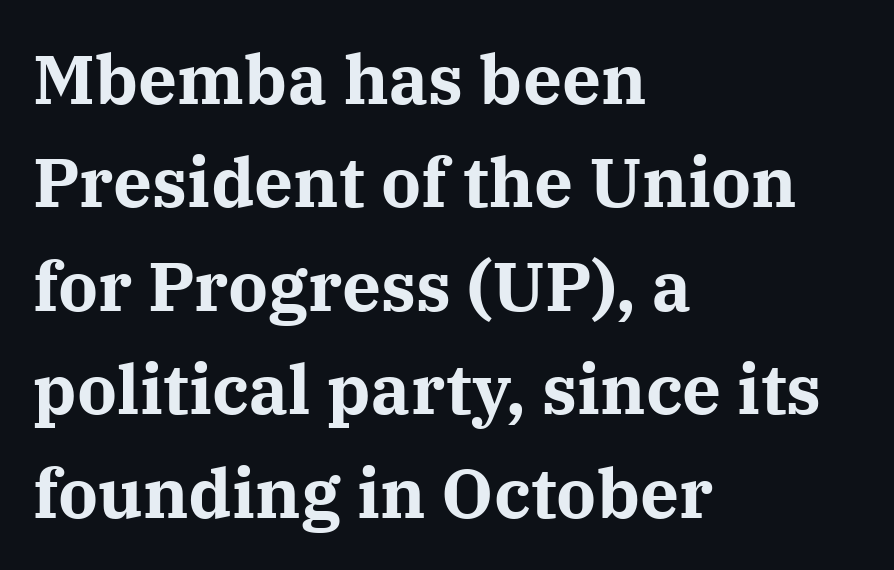
Plain, unruled lines of type. If you drew a ruler down the left edge, every line would touch it. Stroke thickness is high; the sample reads as a true bold. Check where the strokes stop: tiny serifs finish them off. The letters stand upright; this is a roman face.
